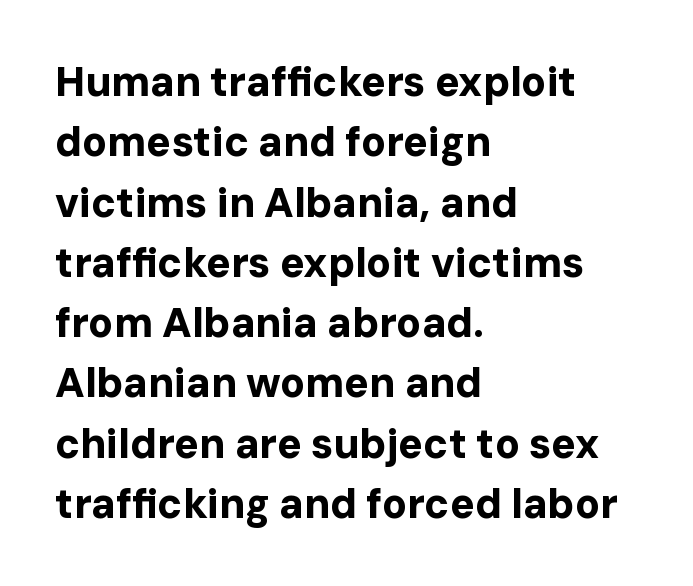
{"serif": "no", "italic": "no", "bold": "yes", "weight": "bold", "width": "normal", "stroke_contrast": "low", "x_height": "medium", "monospaced": "no", "underline": "no", "align": "left", "line_spacing": "normal", "line_spacing_ratio": 1.47, "letter_spacing": "normal", "letter_spacing_em": 0.0, "glyph_px": 41}
